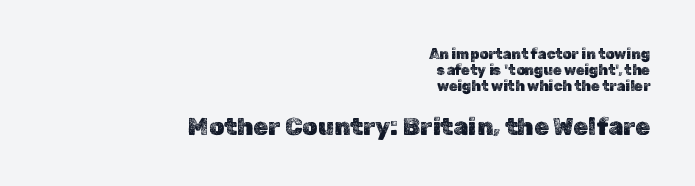
{"italic": "no", "underline": "no", "align": "right", "line_spacing": "tight", "line_spacing_ratio": 1.13, "letter_spacing": "normal", "letter_spacing_em": 0.0, "larger_block": "second", "size_ratio": 1.71, "glyph_px": 24}
